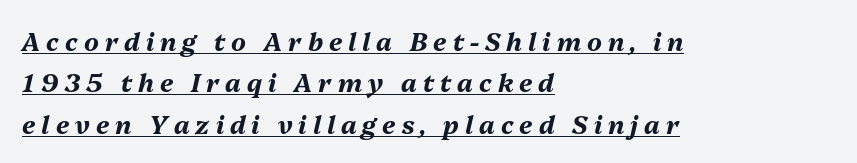
{"italic": "yes", "lean": "right", "slant_degrees": 13, "bold": "yes", "underline": "yes", "align": "left", "line_spacing": "normal", "line_spacing_ratio": 1.66, "letter_spacing": "wide", "letter_spacing_em": 0.24, "glyph_px": 25}
